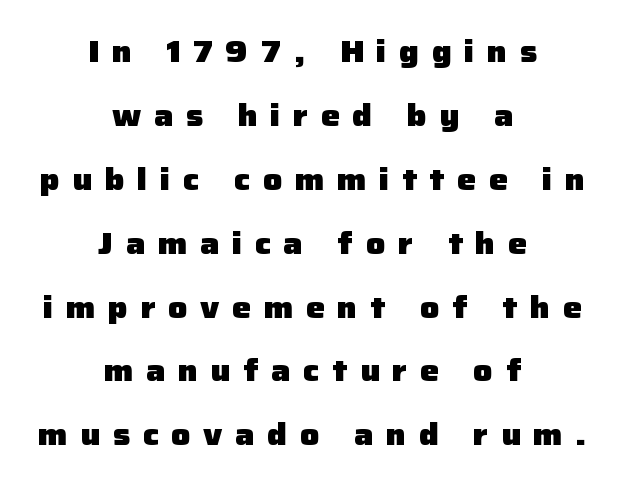
Teacher's note: observe the equal gaps on both sides — that is centered alignment. Check the space under the baseline: it is left empty. Loose tracking; the words dissolve into strings of separated letters. Posture: straight, roman, zero tilt. Each letter's strokes conclude bluntly, with no projecting serifs.
